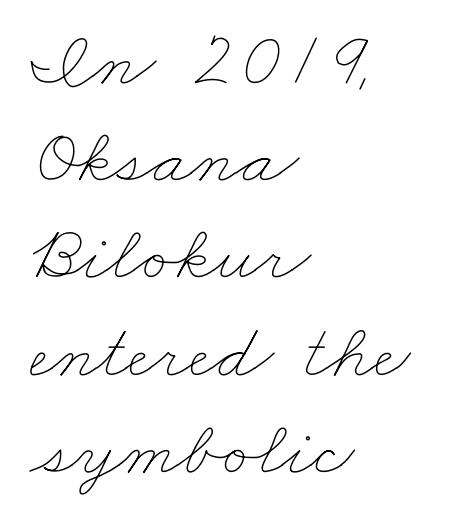
Q: Is the text bold? A: No.
Q: Is the text underlined? A: No.
Q: How is the paragraph aligned? A: Left-aligned.
Q: Is the spacing between letters normal or unusually wide? A: Normal.
Q: Width (condensed, normal, or wide)? A: Wide.
Q: Stroke contrast? A: Low.
Q: x-height? A: Small.
Q: Monospaced? A: No.
